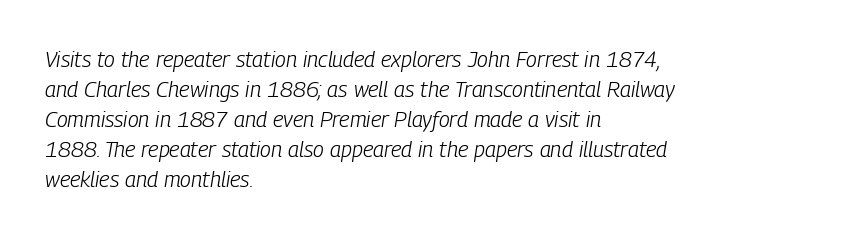
The image shows 22 px text type, italic (leaning right); set left-aligned, normal line spacing (1.36x), normal letter spacing, not underlined.
